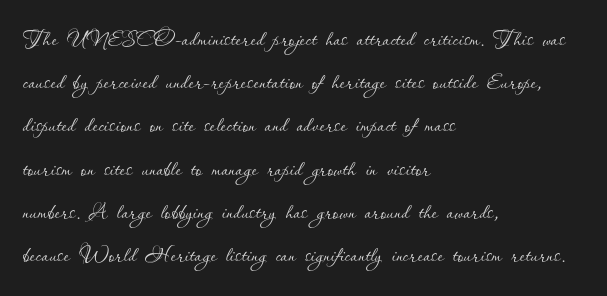
The lines in this sample share a left origin and differ only in where they stop. The letters sit at their default tracking, neither squeezed nor spread. The space directly below the letters is spotless. The letters look calm and open, with moderate or lighter stems.
